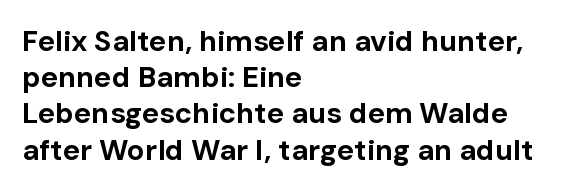
Q: Is the text bold? A: Yes.
Q: Is the text italic (slanted)? A: No, it is upright.
Q: Is the typeface a serif or a sans-serif typeface? A: Sans-serif.
Q: Is the text underlined? A: No.
Q: How is the paragraph aligned? A: Left-aligned.
Q: Is the spacing between letters normal or unusually wide? A: Normal.
Q: Is the spacing between lines tight, normal or loose? A: Normal.
Q: Width (condensed, normal, or wide)? A: Normal.
Q: Stroke contrast? A: Low.
Q: x-height? A: Medium.
Q: Monospaced? A: No.
